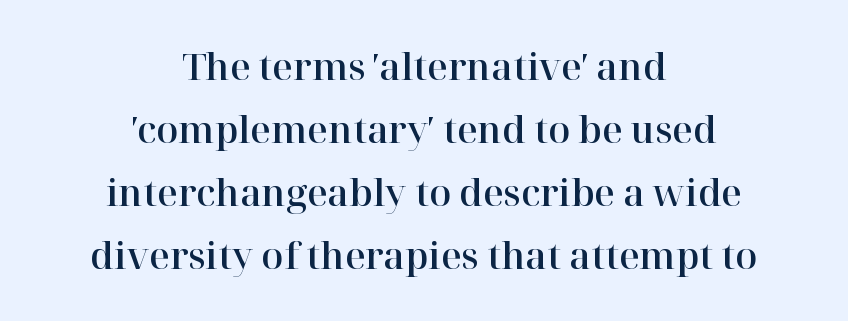
{"serif": "yes", "italic": "no", "width": "normal", "stroke_contrast": "high", "x_height": "medium", "monospaced": "no", "underline": "no", "align": "center", "line_spacing_ratio": 1.75, "letter_spacing": "normal", "letter_spacing_em": 0.0, "glyph_px": 36}
